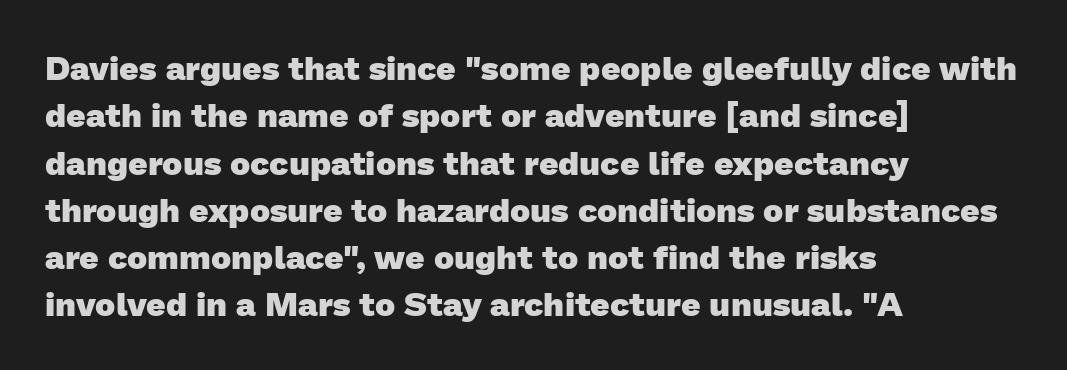
Q: Is the text bold? A: Yes.
Q: Is the typeface a serif or a sans-serif typeface? A: Sans-serif.
Q: Is the text underlined? A: No.
Q: How is the paragraph aligned? A: Left-aligned.
Q: Is the spacing between letters normal or unusually wide? A: Normal.
Q: Is the spacing between lines tight, normal or loose? A: Normal.
Q: Width (condensed, normal, or wide)? A: Normal.
Q: Stroke contrast? A: Low.
Q: x-height? A: Medium.
Q: Monospaced? A: No.
